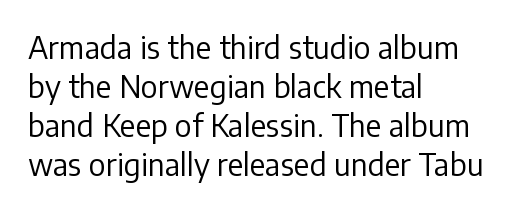
The space between consecutive lines is moderate. Letterform terminals end flat and unadorned throughout the passage. Between one letter and the next there's only the usual sliver of space. The area under the type is left untouched.
